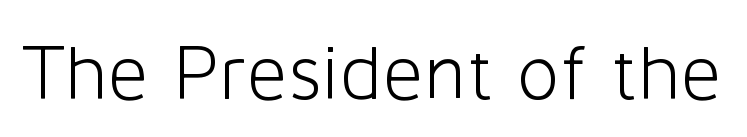
{"serif": "no", "italic": "no", "bold": "no", "weight": "light", "width": "normal", "stroke_contrast": "low", "x_height": "medium", "monospaced": "no", "underline": "no", "letter_spacing": "normal", "letter_spacing_em": 0.0, "glyph_px": 80}
